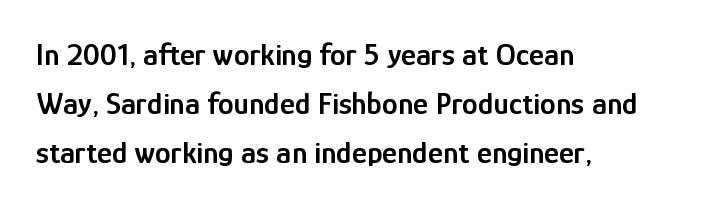
Q: Is the text bold? A: Semi-bold.
Q: Is the text italic (slanted)? A: No, it is upright.
Q: Is the typeface a serif or a sans-serif typeface? A: Sans-serif.
Q: Is the text underlined? A: No.
Q: How is the paragraph aligned? A: Left-aligned.
Q: Is the spacing between letters normal or unusually wide? A: Normal.
Q: Is the spacing between lines tight, normal or loose? A: Normal.
Q: Width (condensed, normal, or wide)? A: Condensed.
Q: Stroke contrast? A: Low.
Q: x-height? A: Medium.
Q: Monospaced? A: No.
